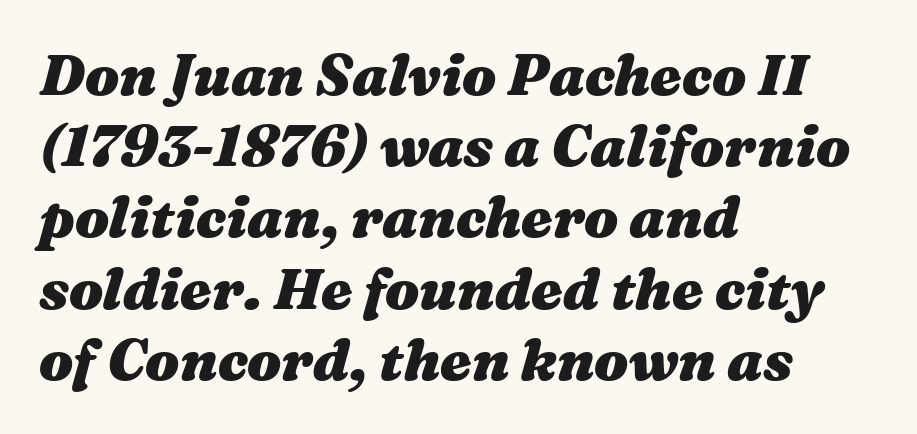
The image shows 57 px heavy, wide type, italic (leaning right); set left-aligned, normal line spacing (1.25x), normal letter spacing, not underlined; medium stroke contrast and a medium x-height.
